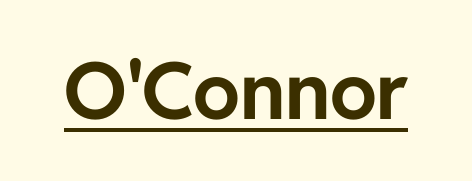
Q: Is the text bold? A: Yes.
Q: Is the text italic (slanted)? A: No, it is upright.
Q: Is the typeface a serif or a sans-serif typeface? A: Sans-serif.
Q: Is the text underlined? A: Yes.
Q: Is the spacing between letters normal or unusually wide? A: Normal.
Q: Width (condensed, normal, or wide)? A: Normal.
Q: Stroke contrast? A: Low.
Q: x-height? A: Medium.
Q: Monospaced? A: No.
